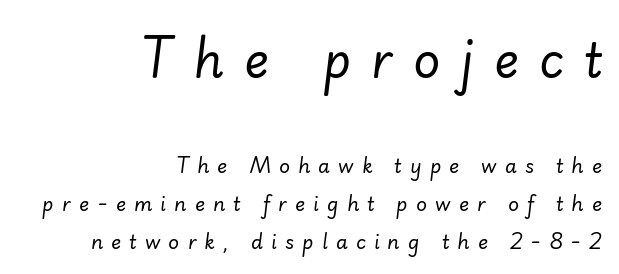
{"italic": "yes", "lean": "right", "slant_degrees": 7, "bold": "no", "weight": "regular", "width": "normal", "stroke_contrast": "low", "x_height": "small", "monospaced": "no", "underline": "no", "align": "right", "line_spacing": "loose", "line_spacing_ratio": 1.99, "letter_spacing": "wide", "letter_spacing_em": 0.43, "larger_block": "first", "size_ratio": 2.47, "glyph_px": 47}
